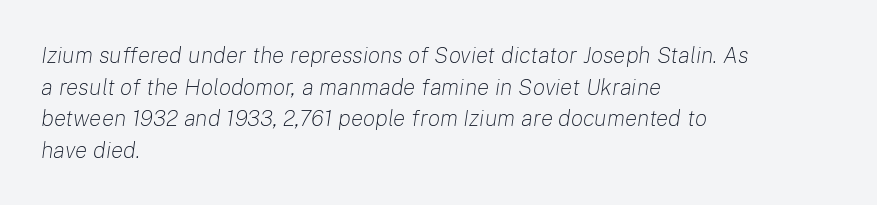
The image shows 23 px text type, italic (leaning right); set left-aligned, normal line spacing (1.37x), normal letter spacing, not underlined.
